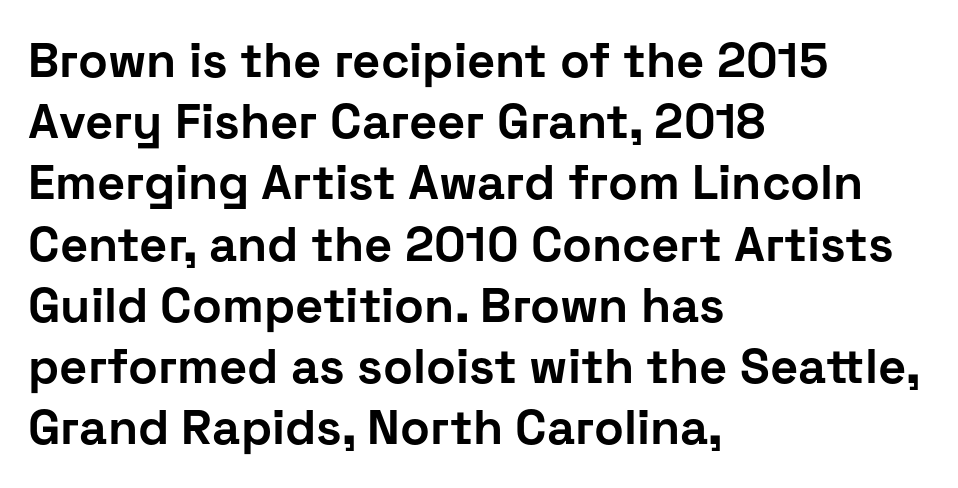
The image shows 49 px bold sans-serif type, upright; set left-aligned, normal line spacing (1.25x), normal letter spacing, not underlined; low stroke contrast and a medium x-height.
